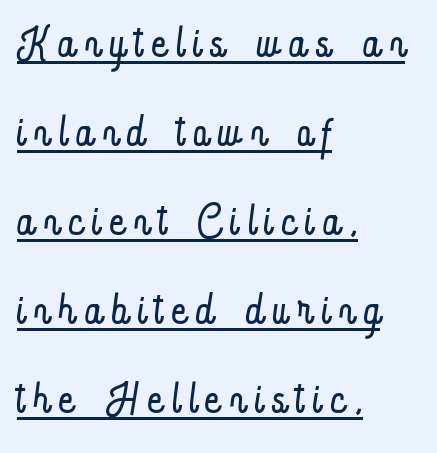
{"bold": "no", "weight": "light", "width": "condensed", "stroke_contrast": "low", "x_height": "small", "monospaced": "no", "underline": "yes", "align": "left", "line_spacing": "normal", "line_spacing_ratio": 1.46, "glyph_px": 61}
